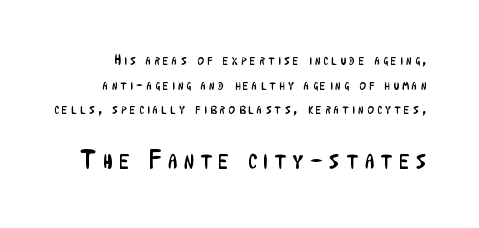
The image shows 26 px text type, upright; set line spacing 1.76x, unusually wide letter spacing (+0.25 em), not underlined; the second (bottom) block is 1.86x larger.
